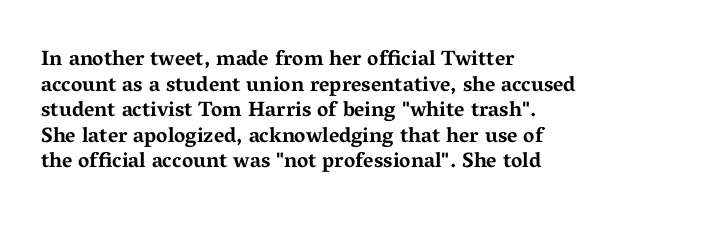
Is there any slant? The stems are plumb. The zone under the glyphs is completely vacant. Caption: bold face, heavy strokes. Each word holds together tightly as a unit, with standard inter-letter gaps. Does the copy run flush right? No — it runs flush left.
